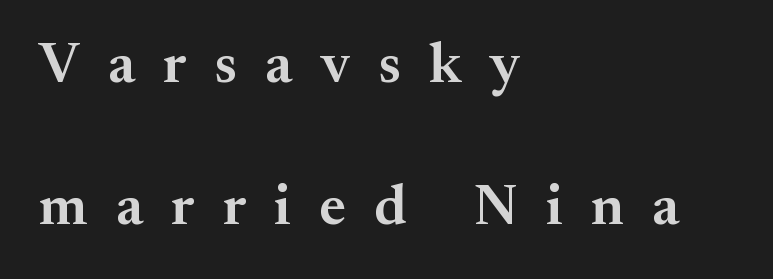
Q: Is the text bold? A: Semi-bold.
Q: Is the text italic (slanted)? A: No, it is upright.
Q: Is the typeface a serif or a sans-serif typeface? A: Serif.
Q: Is the text underlined? A: No.
Q: How is the paragraph aligned? A: Left-aligned.
Q: Is the spacing between letters normal or unusually wide? A: Unusually wide.
Q: Is the spacing between lines tight, normal or loose? A: Loose.
Q: Width (condensed, normal, or wide)? A: Normal.
Q: Stroke contrast? A: Medium.
Q: x-height? A: Small.
Q: Monospaced? A: No.
